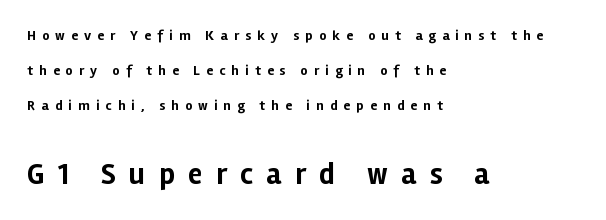
{"serif": "no", "italic": "no", "bold": "yes", "weight": "bold", "width": "normal", "stroke_contrast": "low", "x_height": "medium", "monospaced": "no", "underline": "no", "align": "left", "line_spacing": "loose", "line_spacing_ratio": 2.49, "letter_spacing": "wide", "letter_spacing_em": 0.44, "larger_block": "second", "size_ratio": 2.14, "glyph_px": 30}
